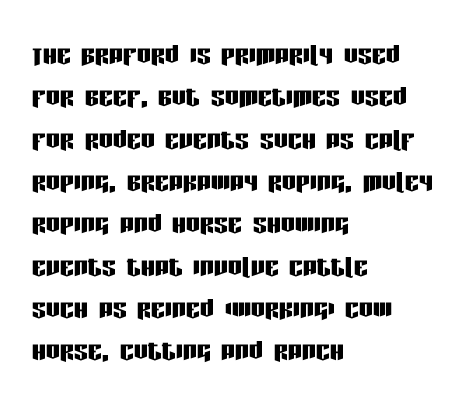
The image shows 35 px condensed sans-serif type, upright; set left-aligned, line spacing 1.21x, normal letter spacing, not underlined; low stroke contrast and a large x-height.
